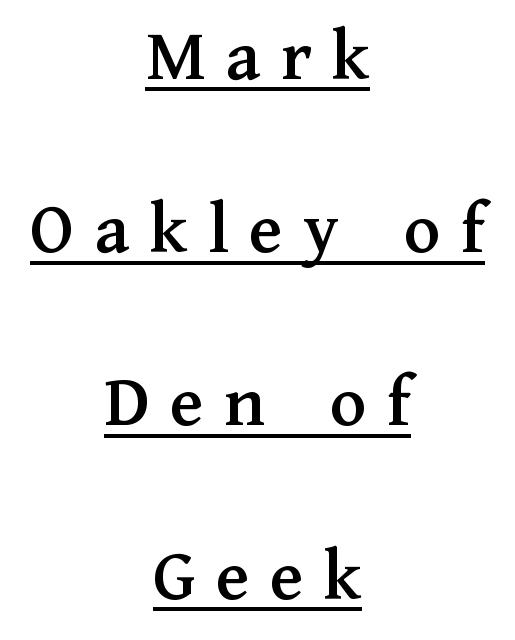
The image shows 75 px serif type, upright; set centered, loose line spacing (2.31x), unusually wide letter spacing (+0.27 em), underlined; medium stroke contrast and a medium x-height.
